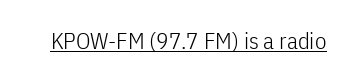
Q: Is the text bold? A: No.
Q: Is the text italic (slanted)? A: No, it is upright.
Q: Is the text underlined? A: Yes.
Q: Is the spacing between letters normal or unusually wide? A: Normal.
